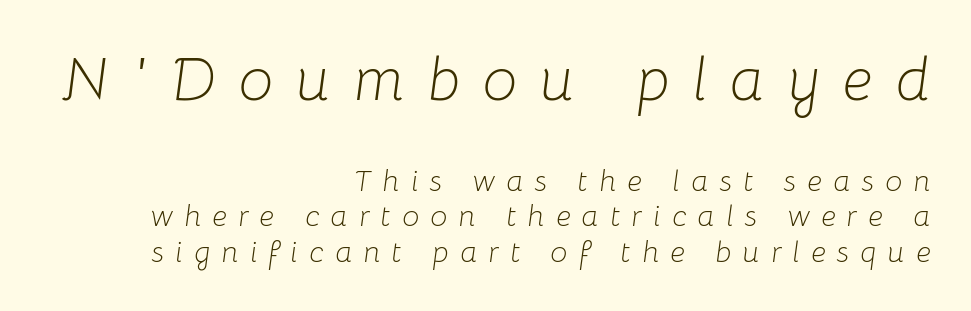
Horizontally, the lines are justified to the trailing edge only. The strokes carry an ordinary text weight at most. The passage shown begins with its larger block and ends with its smaller one. Spacing verdict: proportional, widths tailored to each character.
